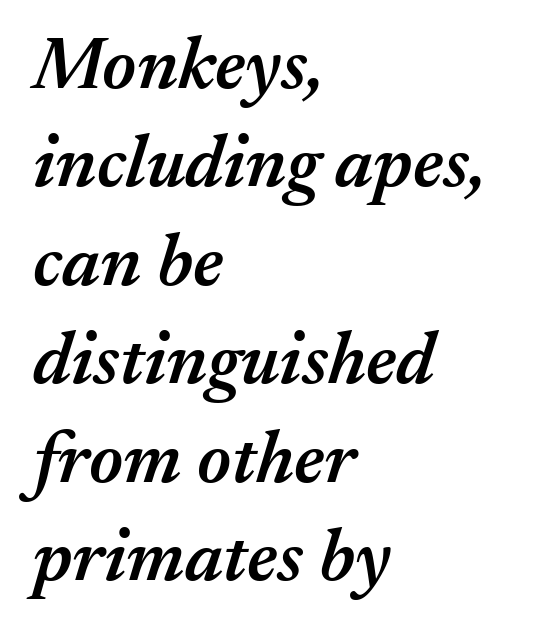
Q: Is the text bold? A: Semi-bold.
Q: Is the text italic (slanted)? A: Yes, it leans right by about 17 degrees.
Q: Is the text underlined? A: No.
Q: How is the paragraph aligned? A: Left-aligned.
Q: Is the spacing between letters normal or unusually wide? A: Normal.
Q: Is the spacing between lines tight, normal or loose? A: Normal.
Q: Width (condensed, normal, or wide)? A: Normal.
Q: Stroke contrast? A: Medium.
Q: x-height? A: Medium.
Q: Monospaced? A: No.
